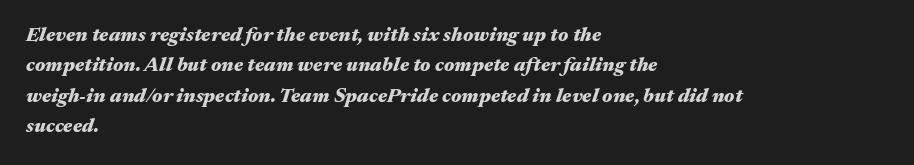
Spacing between characters is what you'd get straight out of the box. Vertical spacing — default. Words float on clear page, feet unadorned. Designer's note — italics engaged. All the whitespace from short lines collects on the right.
